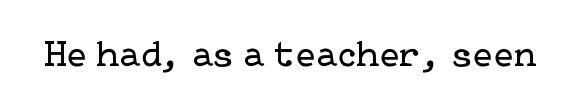
Q: Is the text bold? A: No.
Q: Is the text italic (slanted)? A: No, it is upright.
Q: Is the typeface a serif or a sans-serif typeface? A: Serif.
Q: Is the text underlined? A: No.
Q: Is the spacing between letters normal or unusually wide? A: Normal.
Q: Width (condensed, normal, or wide)? A: Normal.
Q: Stroke contrast? A: Low.
Q: x-height? A: Medium.
